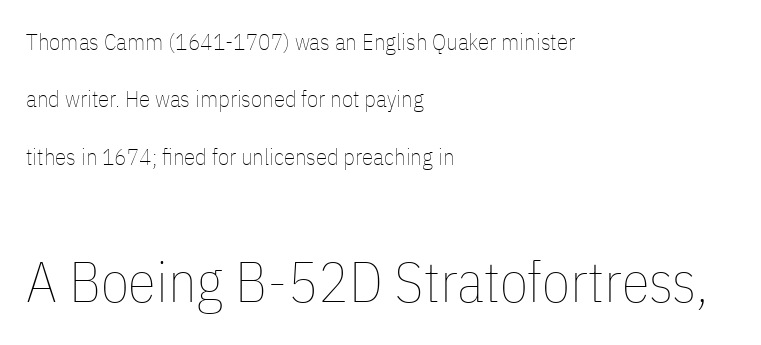
The image shows 57 px thin, condensed type, upright; set left-aligned, loose line spacing (2.49x), normal letter spacing, not underlined; the second (bottom) block is 2.48x larger; low stroke contrast and a medium x-height.
